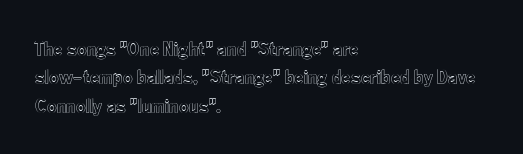
{"italic": "no", "underline": "no", "align": "left", "line_spacing": "normal", "line_spacing_ratio": 1.35, "letter_spacing": "normal", "letter_spacing_em": 0.0, "glyph_px": 21}
